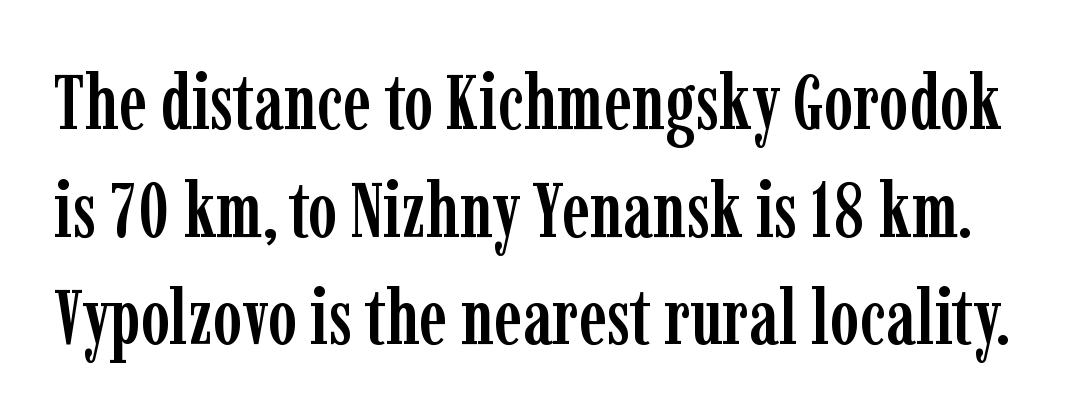
The image shows 78 px condensed serif type, upright; set normal line spacing (1.38x), normal letter spacing, not underlined; low stroke contrast and a medium x-height.
